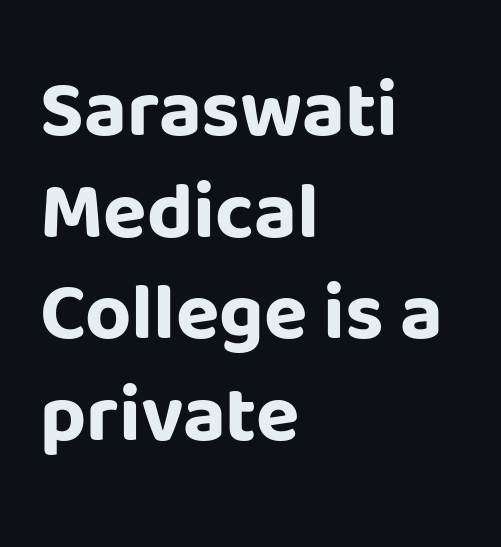
The letters stand straight up with perfectly vertical stems. You could call the tracking neutral — neither tight nor loose. The rows are spaced the way most documents space them. Descender tails drop into unmarked territory. Unlike a traditional serif, this face leaves its strokes unadorned.
